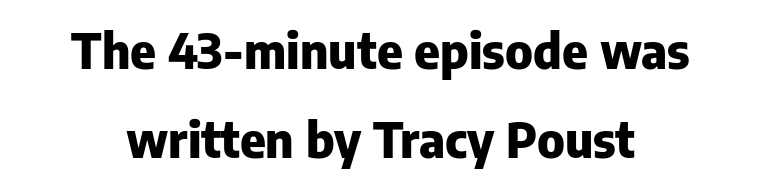
Spacing between characters is what you'd get straight out of the box. A clean baseline with only descenders dipping below it. You'd pick this weight for a headline — it's a proper bold. Each letter's strokes conclude bluntly, with no projecting serifs.
